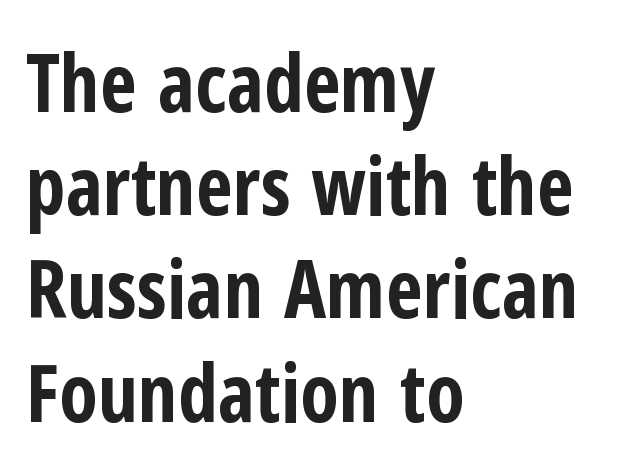
The image shows 80 px bold, condensed sans-serif type, upright; set left-aligned, normal line spacing (1.29x), normal letter spacing, not underlined; low stroke contrast and a medium x-height.
